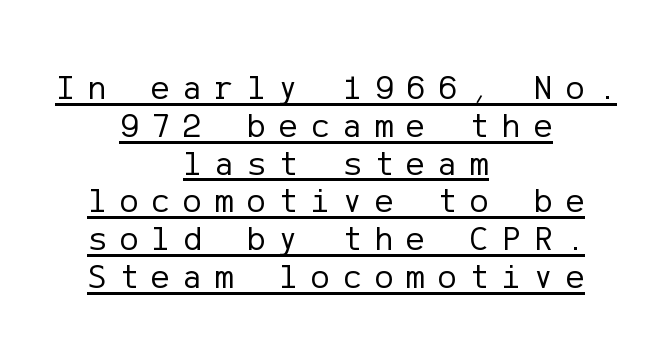
{"serif": "no", "italic": "no", "bold": "no", "weight": "regular", "width": "normal", "stroke_contrast": "low", "x_height": "medium", "underline": "yes", "align": "center", "line_spacing": "tight", "line_spacing_ratio": 1.08, "letter_spacing": "wide", "letter_spacing_em": 0.38, "glyph_px": 35}
